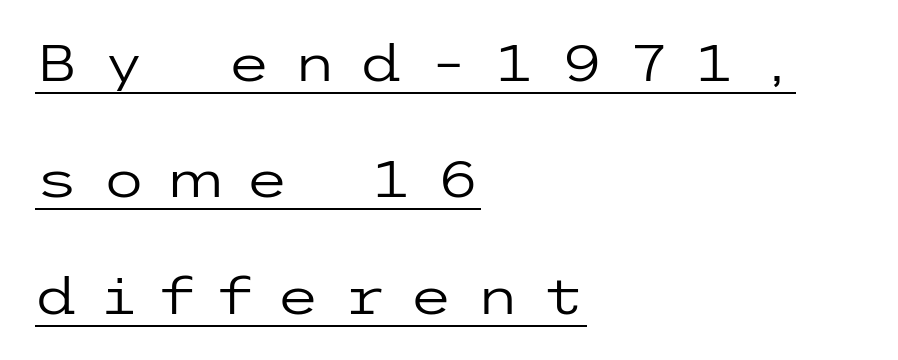
The image shows 50 px regular-weight, wide sans-serif type, upright; set left-aligned, loose line spacing (2.33x), unusually wide letter spacing (+0.46 em), underlined; low stroke contrast and a medium x-height.
